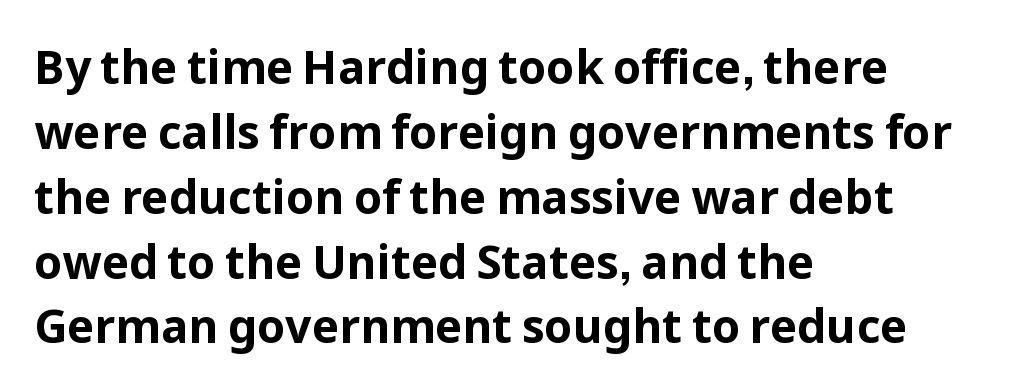
{"serif": "no", "italic": "no", "bold": "yes", "weight": "bold", "width": "normal", "stroke_contrast": "low", "x_height": "medium", "monospaced": "no", "underline": "no", "align": "left", "line_spacing": "normal", "line_spacing_ratio": 1.41, "letter_spacing": "normal", "letter_spacing_em": 0.0, "glyph_px": 46}
